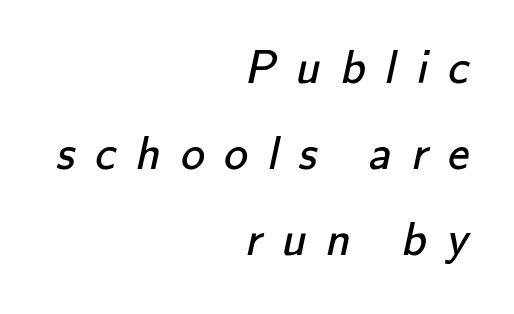
Students, note that the glyphs here are deliberately spaced far apart. Lines of text with bare space underneath. Font category for this specimen: sans-serif. These lines are set flush right with a ragged left edge. These lines are rendered in a variable-pitch font. Ink coverage per letter is moderate at most.
